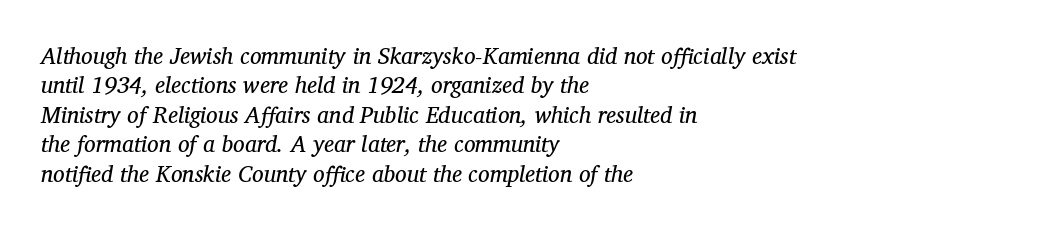
The image shows 23 px text type, italic (leaning right); set left-aligned, normal line spacing (1.28x), normal letter spacing, not underlined.
